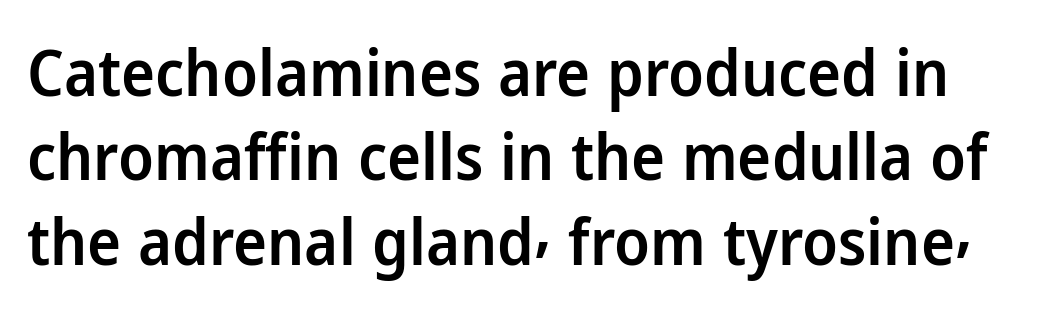
{"serif": "no", "italic": "no", "bold": "semi", "weight": "semibold", "width": "normal", "stroke_contrast": "low", "x_height": "medium", "monospaced": "no", "underline": "no", "line_spacing": "normal", "line_spacing_ratio": 1.32, "letter_spacing": "normal", "letter_spacing_em": 0.0, "glyph_px": 64}
